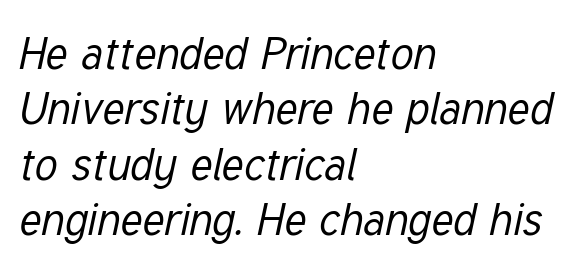
Notice how the passage keeps a crisp vertical edge on the left only. A bare baseline throughout the passage. The rendering uses natural spacing where letterforms have individual widths. Looking at the ascenders, they clearly lean.
